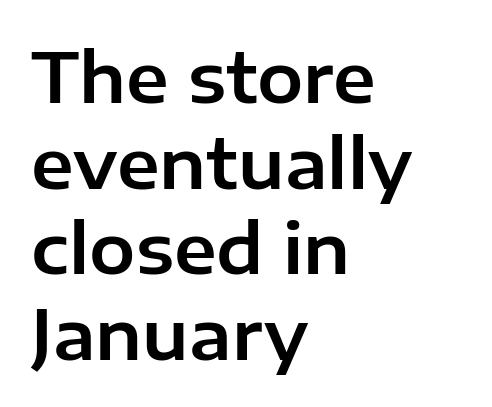
Q: Is the text italic (slanted)? A: No, it is upright.
Q: Is the typeface a serif or a sans-serif typeface? A: Sans-serif.
Q: Is the text underlined? A: No.
Q: How is the paragraph aligned? A: Left-aligned.
Q: Is the spacing between letters normal or unusually wide? A: Normal.
Q: Width (condensed, normal, or wide)? A: Normal.
Q: Stroke contrast? A: Low.
Q: x-height? A: Medium.
Q: Monospaced? A: No.
